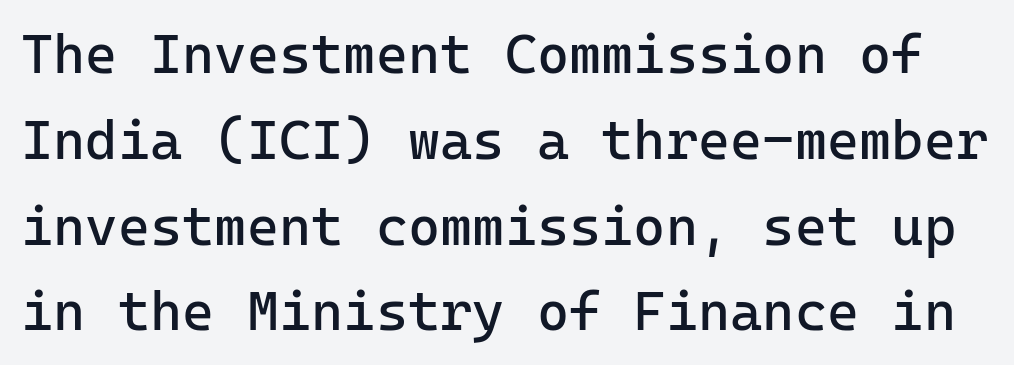
Q: Is the text bold? A: No.
Q: Is the text italic (slanted)? A: No, it is upright.
Q: Is the typeface a serif or a sans-serif typeface? A: Sans-serif.
Q: Is the text underlined? A: No.
Q: Is the spacing between letters normal or unusually wide? A: Normal.
Q: Is the spacing between lines tight, normal or loose? A: Normal.
Q: Width (condensed, normal, or wide)? A: Normal.
Q: Stroke contrast? A: Low.
Q: x-height? A: Medium.
Q: Monospaced? A: Yes.
